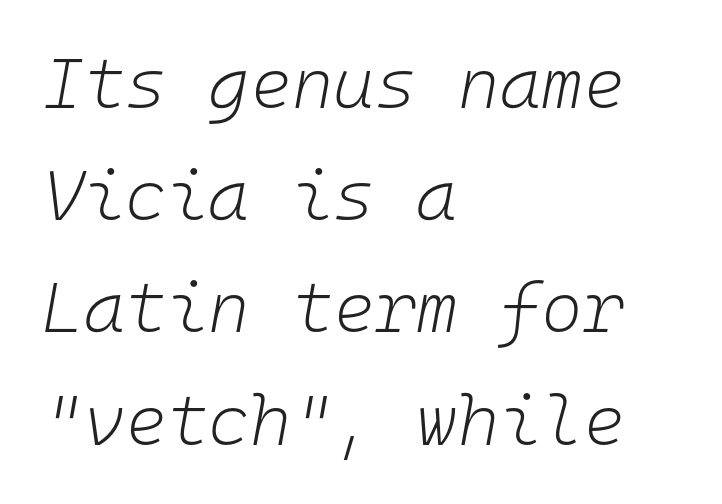
Q: Is the text bold? A: No.
Q: Is the text italic (slanted)? A: Yes, it leans right by about 10 degrees.
Q: Is the text underlined? A: No.
Q: How is the paragraph aligned? A: Left-aligned.
Q: Is the spacing between letters normal or unusually wide? A: Normal.
Q: Is the spacing between lines tight, normal or loose? A: Normal.
Q: Width (condensed, normal, or wide)? A: Normal.
Q: Stroke contrast? A: Low.
Q: x-height? A: Medium.
Q: Monospaced? A: Yes.
